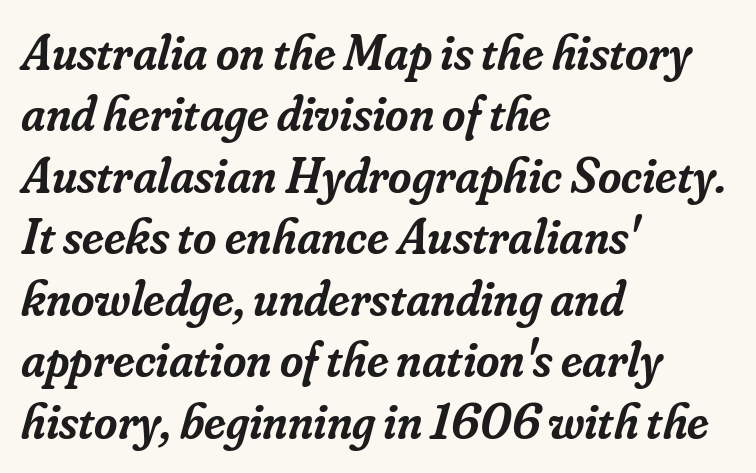
{"serif": "yes", "italic": "yes", "lean": "right", "slant_degrees": 16, "bold": "semi", "weight": "semibold", "width": "normal", "stroke_contrast": "low", "x_height": "small", "monospaced": "no", "underline": "no", "align": "left", "line_spacing_ratio": 1.23, "letter_spacing": "normal", "letter_spacing_em": 0.0, "glyph_px": 50}
